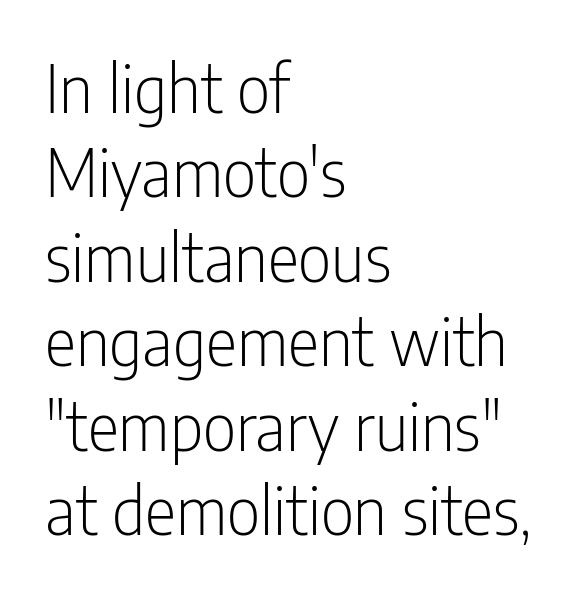
Underlining? Definitely not there. Posture: vertical. The characters are drawn with everyday or finer stroke widths. The paragraph shown leans on its left margin. Look at the tracking — it's just the regular setting, nothing added.
